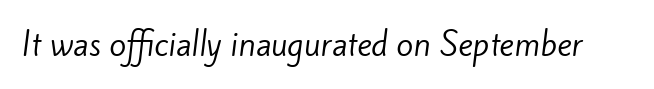
Q: Is the text bold? A: No.
Q: Is the typeface a serif or a sans-serif typeface? A: Sans-serif.
Q: Is the text underlined? A: No.
Q: Is the spacing between letters normal or unusually wide? A: Normal.
Q: Width (condensed, normal, or wide)? A: Normal.
Q: Stroke contrast? A: Low.
Q: x-height? A: Small.
Q: Monospaced? A: No.
